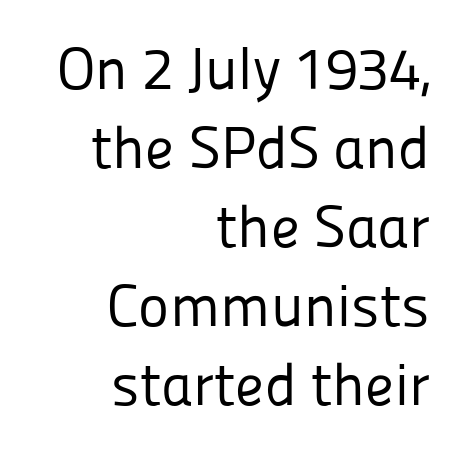
Any mark beneath the type? The region is blank. Varying glyph widths throughout — classic text-font behaviour. The strokes are not fattened; the text isn't bold. Caption: multi-line text, flush right, ragged left. This rendering leaves character spacing at its baseline value. Upright lettering throughout.
